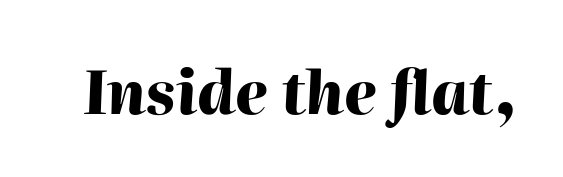
{"italic": "yes", "lean": "right", "slant_degrees": 2, "bold": "yes", "weight": "heavy", "width": "normal", "stroke_contrast": "high", "x_height": "medium", "monospaced": "no", "underline": "no", "letter_spacing": "normal", "letter_spacing_em": 0.0, "glyph_px": 59}
